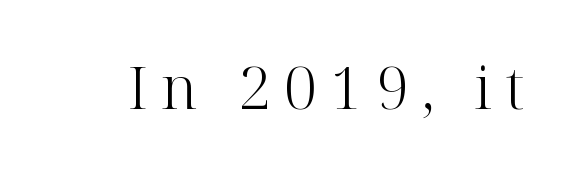
Q: Is the text bold? A: No.
Q: Is the text italic (slanted)? A: No, it is upright.
Q: Is the typeface a serif or a sans-serif typeface? A: Serif.
Q: Is the text underlined? A: No.
Q: Is the spacing between letters normal or unusually wide? A: Unusually wide.
Q: Width (condensed, normal, or wide)? A: Normal.
Q: Stroke contrast? A: High.
Q: x-height? A: Medium.
Q: Monospaced? A: No.
